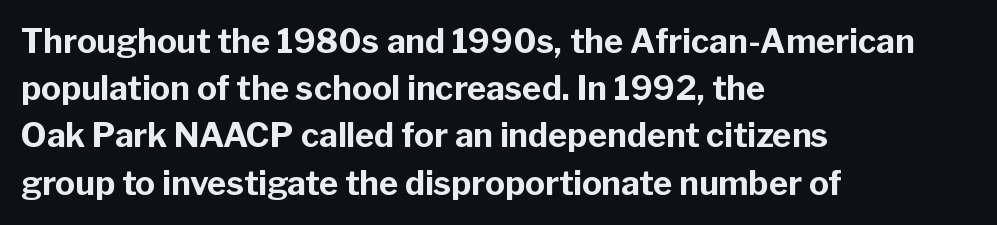
Q: Is the text bold? A: Yes.
Q: Is the text italic (slanted)? A: No, it is upright.
Q: Is the typeface a serif or a sans-serif typeface? A: Sans-serif.
Q: Is the text underlined? A: No.
Q: How is the paragraph aligned? A: Left-aligned.
Q: Is the spacing between letters normal or unusually wide? A: Normal.
Q: Is the spacing between lines tight, normal or loose? A: Normal.
Q: Width (condensed, normal, or wide)? A: Normal.
Q: Stroke contrast? A: Low.
Q: x-height? A: Medium.
Q: Monospaced? A: No.
